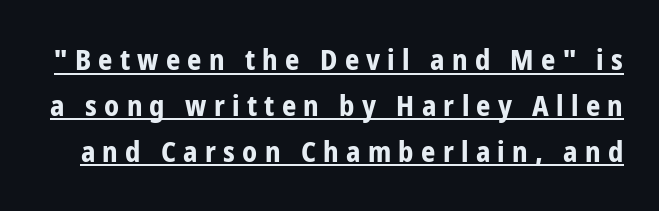
{"serif": "no", "italic": "no", "bold": "yes", "weight": "bold", "width": "condensed", "stroke_contrast": "low", "x_height": "medium", "monospaced": "no", "underline": "yes", "line_spacing": "normal", "line_spacing_ratio": 1.64, "letter_spacing": "wide", "letter_spacing_em": 0.26, "glyph_px": 28}
